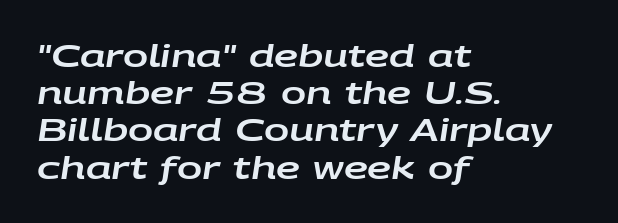
The passage shown is typed in a proportional face where columns would drift. Tall strokes in this sample are angled rather than plumb. Quick note: underline off. The paragraph shown leans on its left margin. No extra tracking has been applied to these lines.
